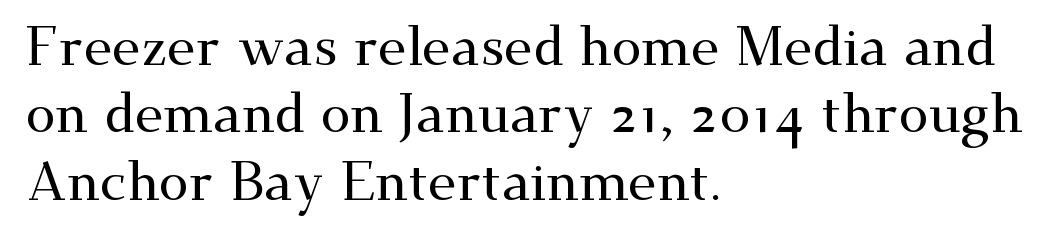
{"serif": "yes", "italic": "no", "width": "wide", "stroke_contrast": "medium", "x_height": "small", "monospaced": "no", "underline": "no", "align": "left", "line_spacing": "normal", "line_spacing_ratio": 1.25, "letter_spacing": "normal", "letter_spacing_em": 0.0, "glyph_px": 54}
